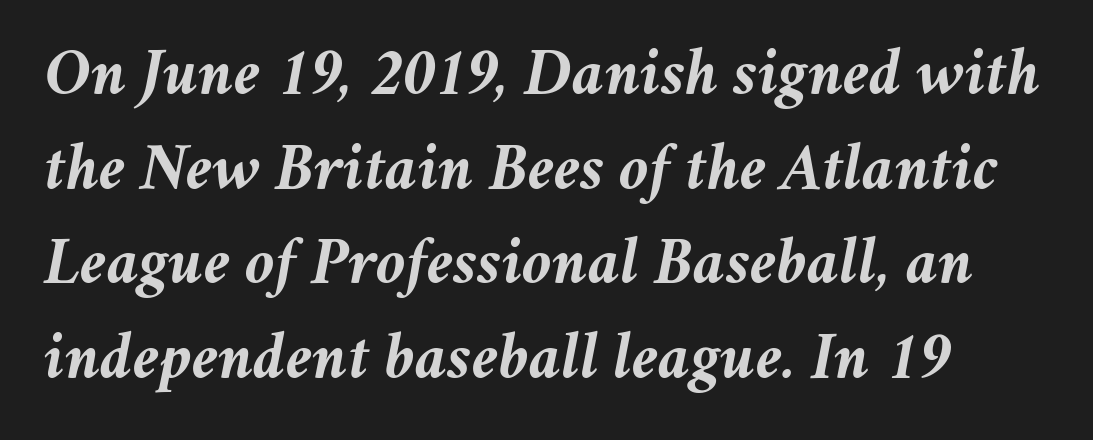
Q: Is the text bold? A: Yes.
Q: Is the text italic (slanted)? A: Yes, it leans right by about 11 degrees.
Q: Is the text underlined? A: No.
Q: How is the paragraph aligned? A: Left-aligned.
Q: Is the spacing between letters normal or unusually wide? A: Normal.
Q: Is the spacing between lines tight, normal or loose? A: Normal.
Q: Width (condensed, normal, or wide)? A: Normal.
Q: Stroke contrast? A: Medium.
Q: x-height? A: Medium.
Q: Monospaced? A: No.
